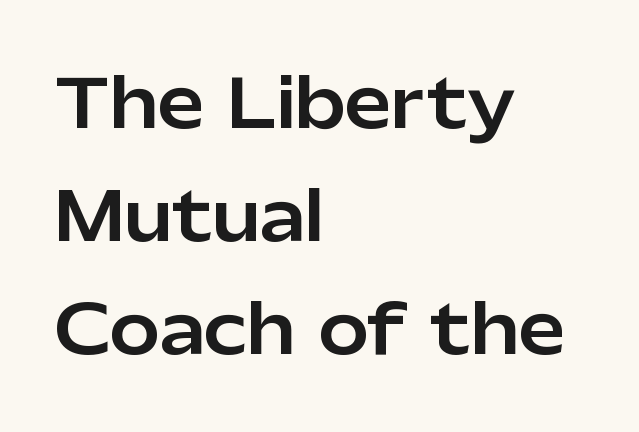
{"serif": "no", "italic": "no", "width": "normal", "stroke_contrast": "low", "x_height": "medium", "monospaced": "no", "underline": "no", "align": "left", "line_spacing": "normal", "line_spacing_ratio": 1.69, "letter_spacing": "normal", "letter_spacing_em": 0.0, "glyph_px": 67}
